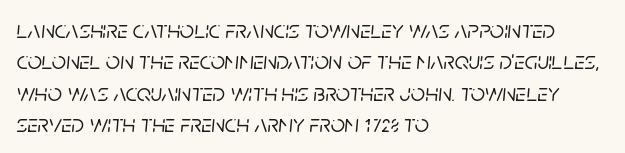
Characters follow at the spacing the type designer built in. Typeset ragged right — the left edge is the straight one. Interline gaps are of average width in this sample. This rendering features lettering with no underline. Tall strokes in this sample are angled rather than plumb.
